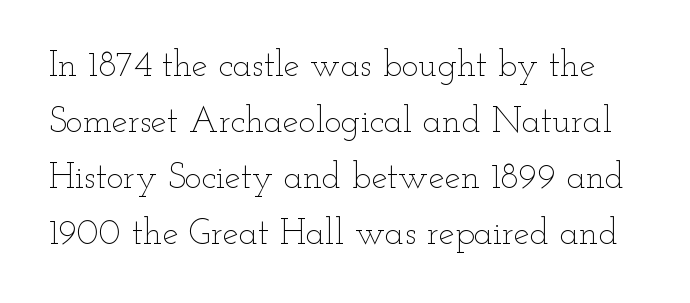
Q: Is the text bold? A: No.
Q: Is the text italic (slanted)? A: No, it is upright.
Q: Is the text underlined? A: No.
Q: Is the spacing between letters normal or unusually wide? A: Normal.
Q: Is the spacing between lines tight, normal or loose? A: Normal.
Q: Width (condensed, normal, or wide)? A: Wide.
Q: Stroke contrast? A: Low.
Q: x-height? A: Small.
Q: Monospaced? A: No.
